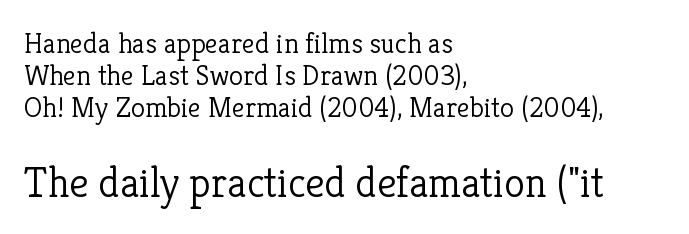
{"serif": "yes", "italic": "no", "bold": "no", "weight": "light", "width": "normal", "stroke_contrast": "low", "x_height": "medium", "monospaced": "no", "underline": "no", "align": "left", "line_spacing": "tight", "line_spacing_ratio": 1.11, "letter_spacing": "normal", "letter_spacing_em": 0.0, "larger_block": "second", "size_ratio": 1.48, "glyph_px": 43}
